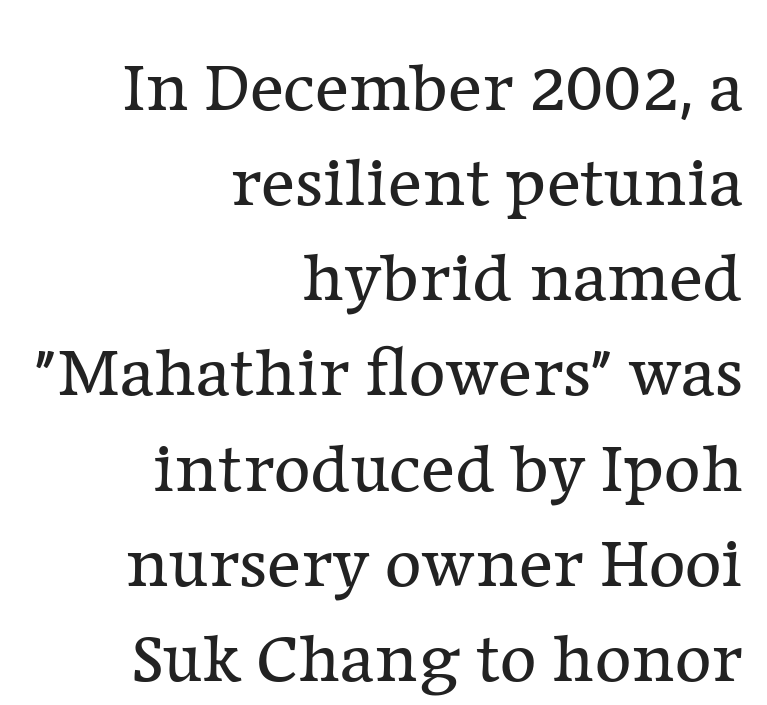
Leftover space on each line is placed entirely before the opening word. Posture: vertical. One glance says typical: line gaps are just what's usual. Looks like regular typesetting: each glyph gets only the width it needs. Observe the serifs anchoring each vertical stroke in this sample. Descenders are the only things crossing below the line.
